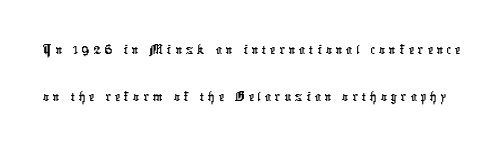
Q: Is the typeface a serif or a sans-serif typeface? A: Sans-serif.
Q: Is the text underlined? A: No.
Q: Is the spacing between lines tight, normal or loose? A: Normal.
Q: Width (condensed, normal, or wide)? A: Condensed.
Q: Stroke contrast? A: Low.
Q: x-height? A: Medium.
Q: Monospaced? A: No.
